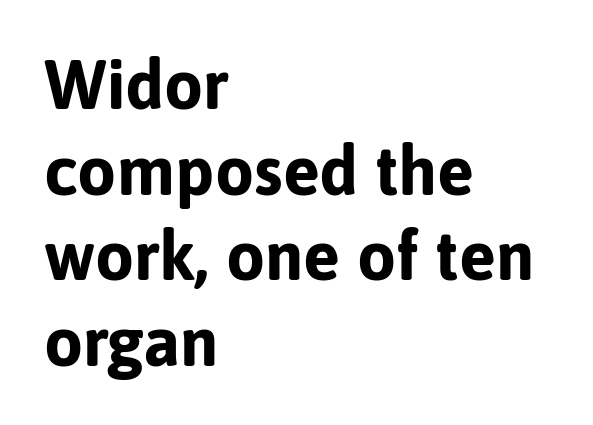
Here the glyphs are tracked normally, forming tight word shapes. Casual observation: everything's shoved over to the left. The font family rendered here belongs to the sans-serif group. What weight is shown? A full bold with thick strokes. Letters rest on an invisible, unmarked baseline.
